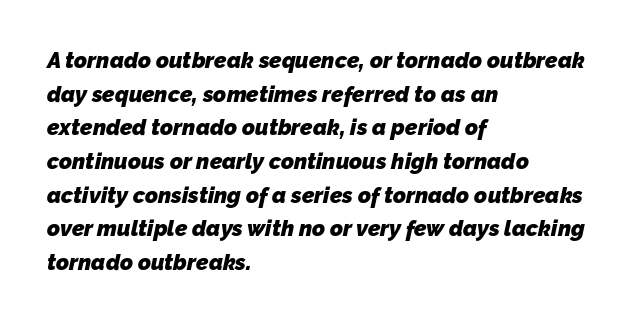
Is the type bold? Yes — the strokes are clearly thick and heavy. Horizontal alignment here is leftward, the default for most running prose. Caption: standard tracking, unaltered. Does the leading feel generous? No, just average. The glyphs are unaccompanied by any horizontal stroke below them.
